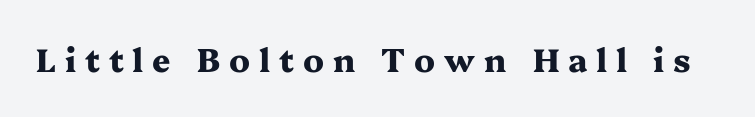
The image shows 32 px heavy, wide serif type, upright; set unusually wide letter spacing (+0.28 em), not underlined; medium stroke contrast and a medium x-height.
